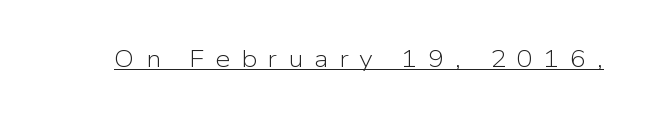
Q: Is the text bold? A: No.
Q: Is the text italic (slanted)? A: No, it is upright.
Q: Is the text underlined? A: Yes.
Q: Is the spacing between letters normal or unusually wide? A: Unusually wide.
